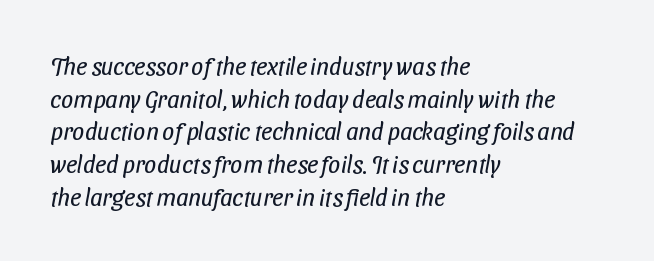
The image shows 24 px text type; set left-aligned, normal line spacing (1.36x), normal letter spacing, not underlined.
